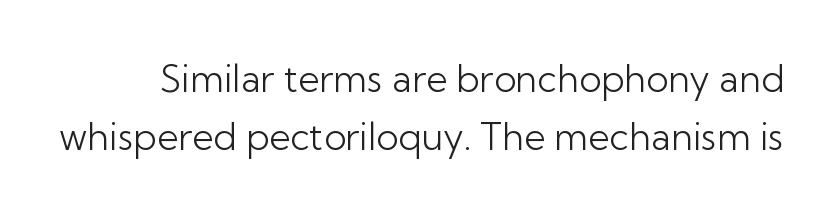
Ordinary non-slanted type is in use. One glance says typical: line gaps are just what's usual. The glyphs are unaccompanied by any horizontal stroke below them. The passage shown is typed in a proportional face where columns would drift. Summary of weight: not heavy and not bold. The gaps between neighbouring characters are ordinary and unremarkable.
